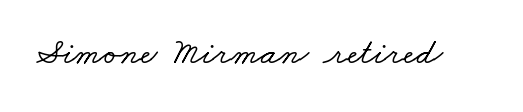
Nobody drew a line under any word here. Here the glyphs are tracked normally, forming tight word shapes. The characters display serif detailing at their extremities. Looks like regular typesetting: each glyph gets only the width it needs.
